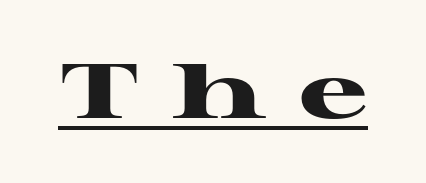
Q: Is the text bold? A: Yes.
Q: Is the text italic (slanted)? A: No, it is upright.
Q: Is the typeface a serif or a sans-serif typeface? A: Serif.
Q: Is the text underlined? A: Yes.
Q: Is the spacing between letters normal or unusually wide? A: Unusually wide.
Q: Width (condensed, normal, or wide)? A: Wide.
Q: Stroke contrast? A: High.
Q: x-height? A: Medium.
Q: Monospaced? A: No.
